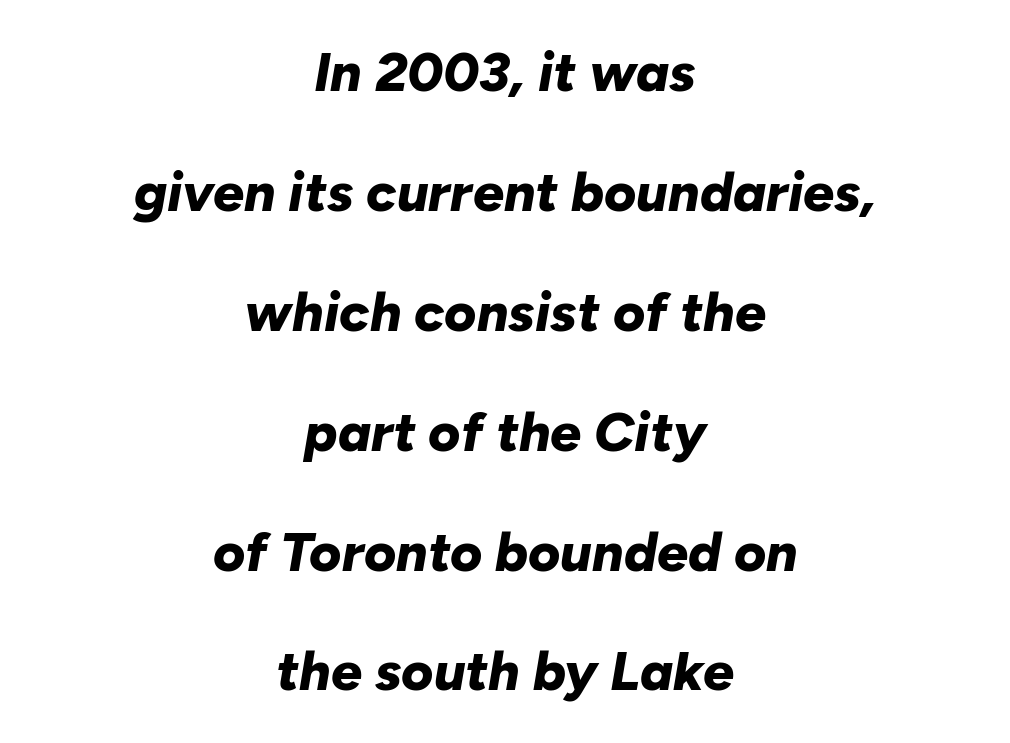
The image shows 55 px bold type, italic (leaning right); set centered, loose line spacing (2.18x), normal letter spacing, not underlined; low stroke contrast and a medium x-height.
